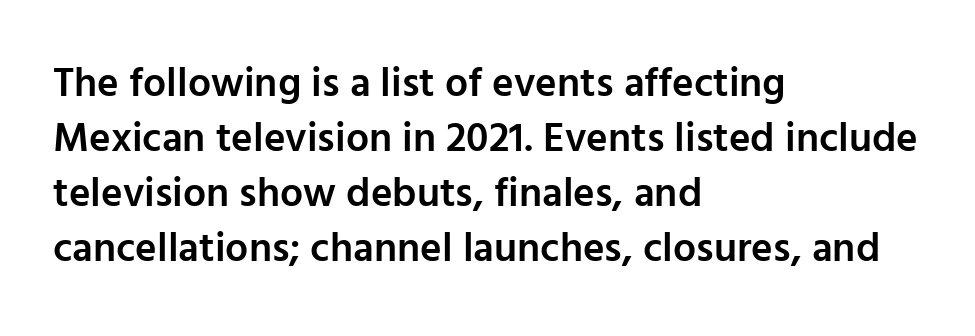
Q: Is the text bold? A: Semi-bold.
Q: Is the text italic (slanted)? A: No, it is upright.
Q: Is the typeface a serif or a sans-serif typeface? A: Sans-serif.
Q: Is the text underlined? A: No.
Q: How is the paragraph aligned? A: Left-aligned.
Q: Is the spacing between letters normal or unusually wide? A: Normal.
Q: Is the spacing between lines tight, normal or loose? A: Normal.
Q: Width (condensed, normal, or wide)? A: Normal.
Q: Stroke contrast? A: Low.
Q: x-height? A: Medium.
Q: Monospaced? A: No.
